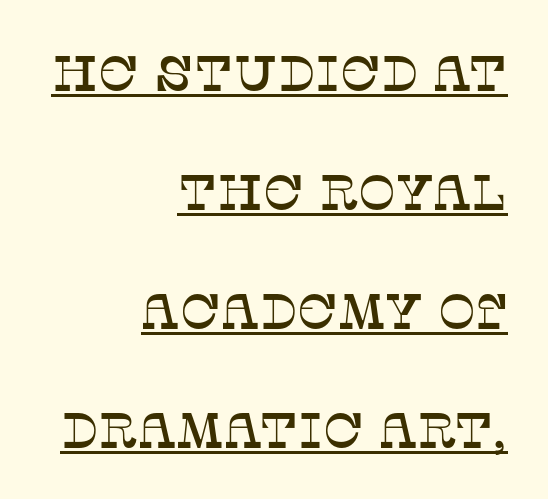
Q: Is the text italic (slanted)? A: No, it is upright.
Q: Is the typeface a serif or a sans-serif typeface? A: Serif.
Q: Is the text underlined? A: Yes.
Q: How is the paragraph aligned? A: Right-aligned.
Q: Is the spacing between letters normal or unusually wide? A: Normal.
Q: Is the spacing between lines tight, normal or loose? A: Loose.
Q: Width (condensed, normal, or wide)? A: Normal.
Q: Stroke contrast? A: Low.
Q: x-height? A: Large.
Q: Monospaced? A: No.
